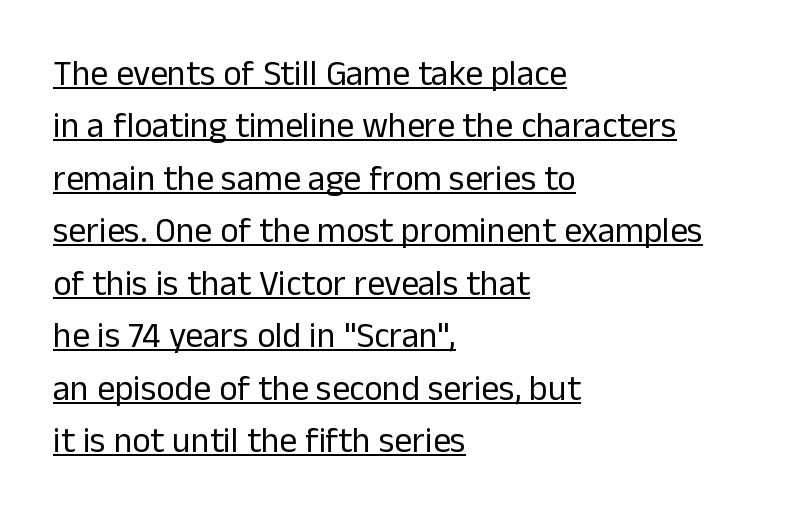
Rendered with straight, roman letterforms. Is the type heavy? It reads as light-to-regular instead. I'd call this a sans setting — the letters go barefoot. Reading down the block, your eye returns to a fixed left position each line. The rendering uses a moderate line-height, typical for paragraphs. Emphasis is given by a line drawn under the lettering.
